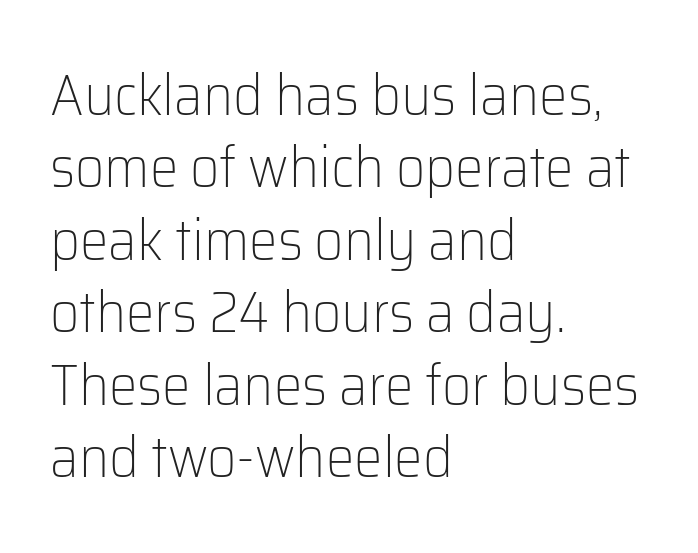
All the whitespace from short lines collects on the right. Nothing heavy about these letters — not bold at all. Looks like regular typesetting: each glyph gets only the width it needs. The foot of each line stays bare and open.
